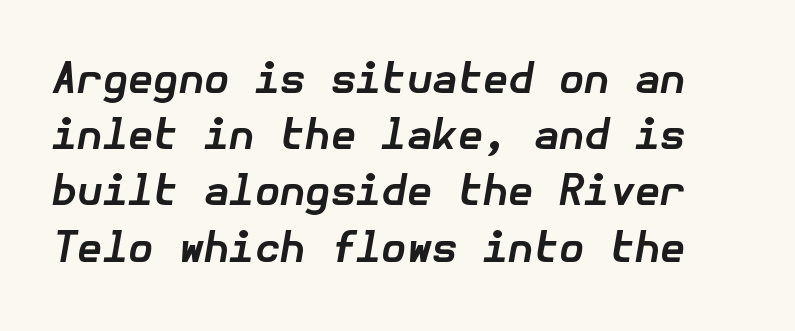
The image shows 41 px bold type, italic (leaning right); set normal line spacing (1.37x), normal letter spacing, not underlined; low stroke contrast and a medium x-height.
